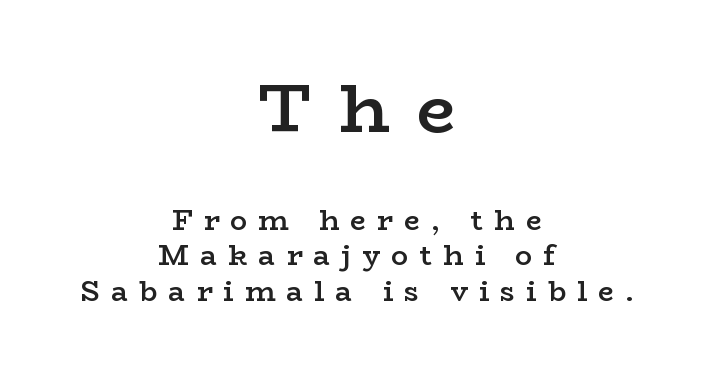
The image shows 69 px semibold, wide serif type, upright; set centered, normal line spacing (1.28x), unusually wide letter spacing (+0.4 em), not underlined; the first (top) block is 2.46x larger; low stroke contrast and a medium x-height.
